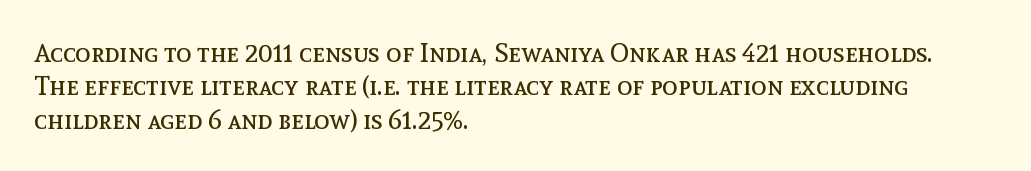
Compared with typical paragraphs, the rows here are spaced about the same. The letters stand straight up with perfectly vertical stems. Short and long lines alike share a common starting point at left. Is the stroke heavy? The answer is a plain regular-or-lighter. In terms of letterspacing, this is plain default setting. Just letters on the line, the space beneath them empty.
